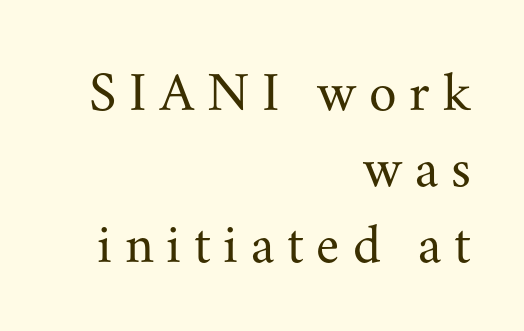
This sample has the flowing, uneven cadence of proportional lettering. Caption: multi-line text, flush right, ragged left. What stands out about the letter spacing? Its width — letters are far apart. A typesetter would mark this as roman, not italic.
